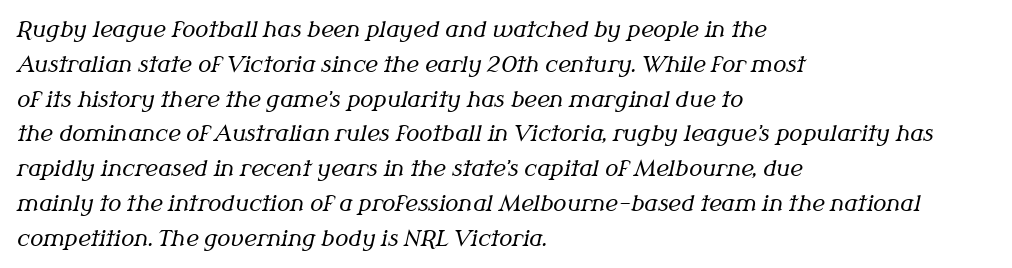
The image shows 22 px text type, italic (leaning right); set left-aligned, normal line spacing (1.58x), normal letter spacing, not underlined.
